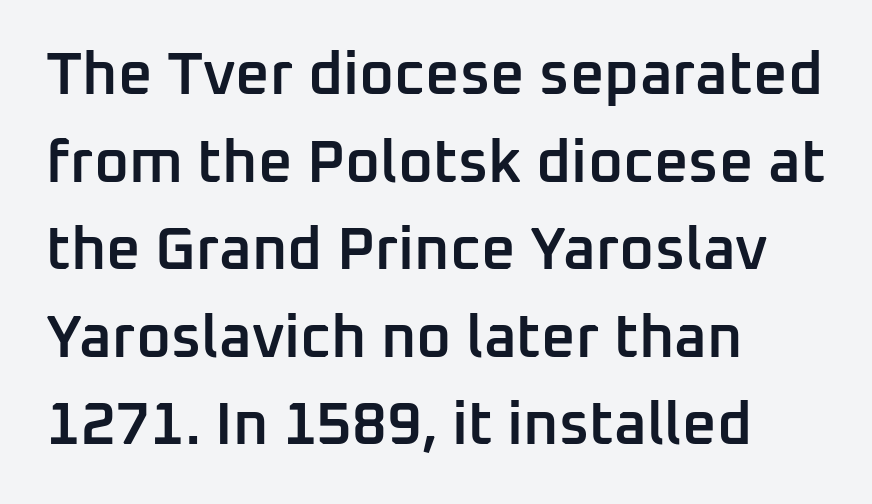
{"serif": "no", "italic": "no", "bold": "semi", "weight": "semibold", "width": "normal", "stroke_contrast": "low", "x_height": "medium", "monospaced": "no", "underline": "no", "align": "left", "line_spacing": "normal", "line_spacing_ratio": 1.46, "letter_spacing": "normal", "letter_spacing_em": 0.0, "glyph_px": 60}
